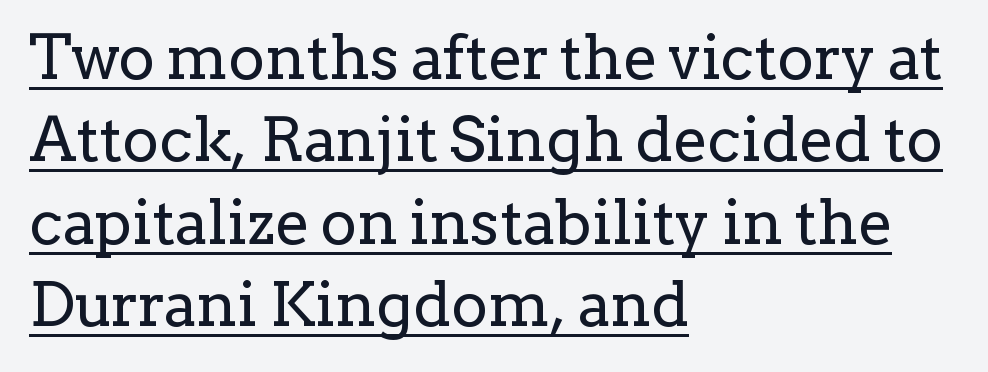
{"serif": "yes", "italic": "no", "bold": "no", "weight": "regular", "width": "normal", "stroke_contrast": "low", "x_height": "medium", "monospaced": "no", "underline": "yes", "align": "left", "line_spacing": "normal", "line_spacing_ratio": 1.33, "letter_spacing": "normal", "letter_spacing_em": 0.0, "glyph_px": 62}
